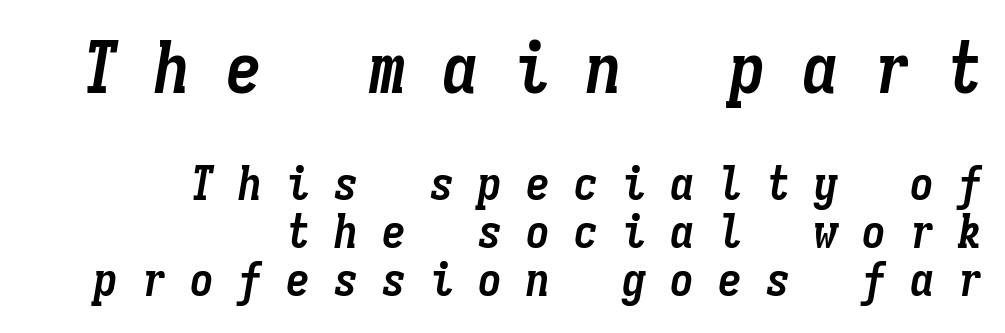
{"italic": "yes", "lean": "right", "slant_degrees": 9, "bold": "yes", "weight": "semibold", "width": "condensed", "stroke_contrast": "low", "x_height": "medium", "monospaced": "yes", "underline": "no", "align": "right", "line_spacing": "tight", "line_spacing_ratio": 1.0, "letter_spacing": "wide", "letter_spacing_em": 0.5, "larger_block": "first", "size_ratio": 1.5, "glyph_px": 72}
